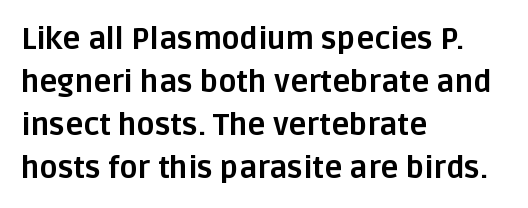
You could not count columns in this text — the font is proportionally spaced. In terms of posture, this sample is upright. Is there much room between lines? A standard amount, neither cramped nor airy. Where is the straight margin? On the left. Look at the bottom of the vertical strokes: they stop flat, with no serifs.
